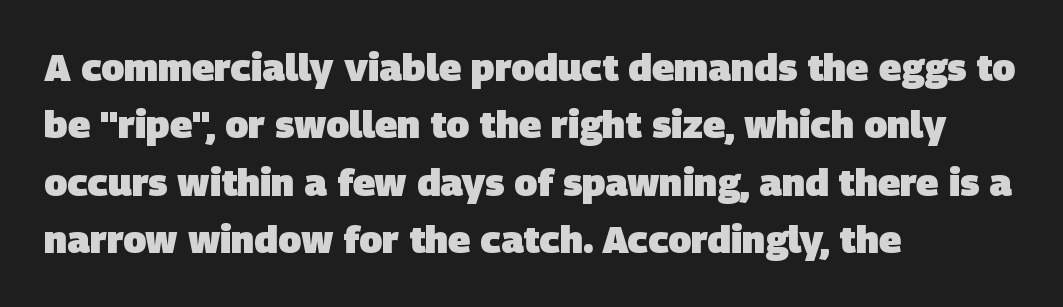
The image shows 38 px heavy sans-serif type; set left-aligned, normal line spacing (1.51x), normal letter spacing, not underlined; low stroke contrast and a large x-height.
